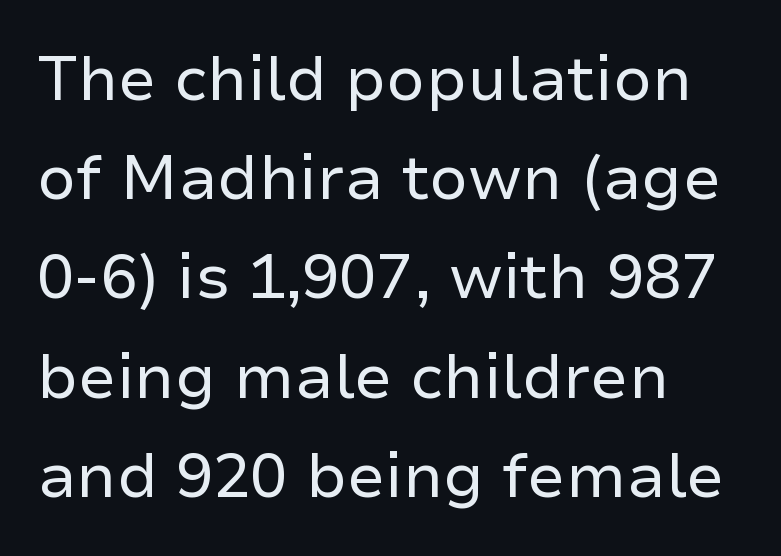
Q: Is the text bold? A: No.
Q: Is the text italic (slanted)? A: No, it is upright.
Q: Is the typeface a serif or a sans-serif typeface? A: Sans-serif.
Q: Is the text underlined? A: No.
Q: How is the paragraph aligned? A: Left-aligned.
Q: Is the spacing between letters normal or unusually wide? A: Normal.
Q: Is the spacing between lines tight, normal or loose? A: Normal.
Q: Width (condensed, normal, or wide)? A: Normal.
Q: Stroke contrast? A: Low.
Q: x-height? A: Medium.
Q: Monospaced? A: No.
